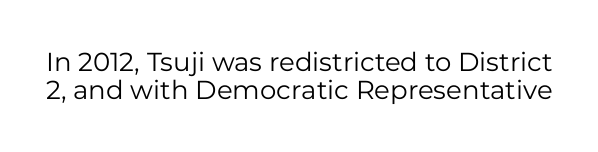
Q: Is the text bold? A: No.
Q: Is the text italic (slanted)? A: No, it is upright.
Q: Is the text underlined? A: No.
Q: Is the spacing between letters normal or unusually wide? A: Normal.
Q: Is the spacing between lines tight, normal or loose? A: Tight.
